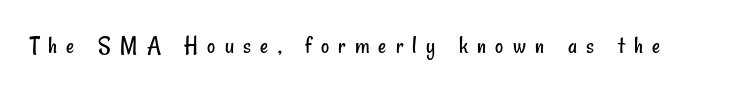
{"bold": "no", "underline": "no", "letter_spacing": "wide", "letter_spacing_em": 0.37, "glyph_px": 25}
